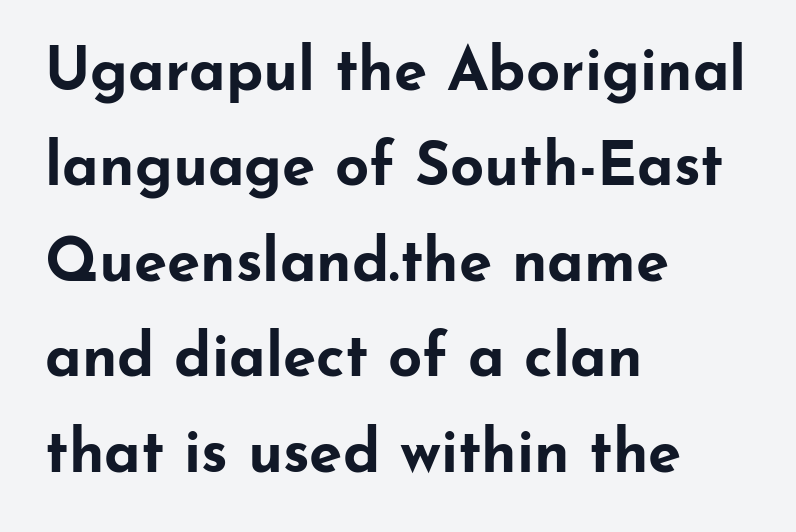
{"serif": "no", "italic": "no", "bold": "yes", "weight": "bold", "width": "wide", "stroke_contrast": "low", "x_height": "small", "monospaced": "no", "underline": "no", "align": "left", "line_spacing": "normal", "line_spacing_ratio": 1.59, "letter_spacing": "normal", "letter_spacing_em": 0.0, "glyph_px": 60}
